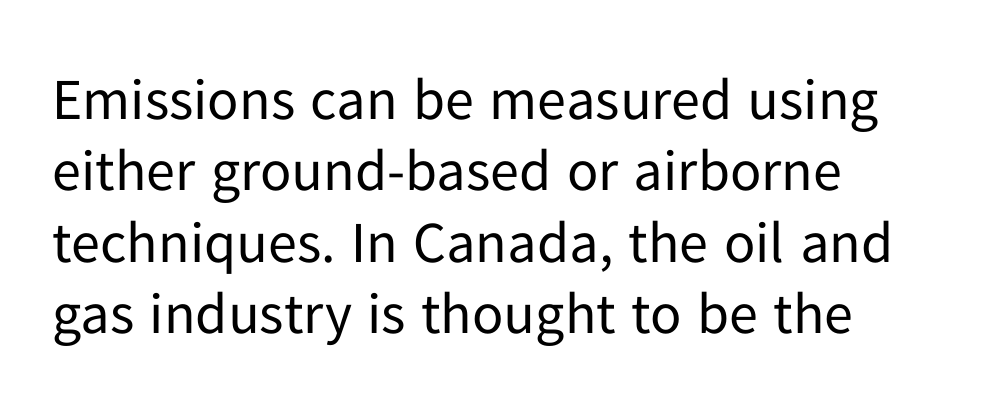
The space beneath each line is pristine and unruled. This is sans-serif lettering, the kind often seen on screens and signage. Designer's note — italics off, roman on. The letterforms sit at book weight or below. The type is set solid horizontally, with unmodified tracking.
